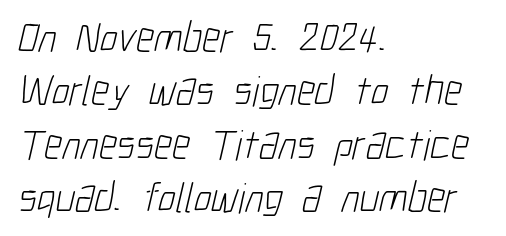
Q: Is the text bold? A: No.
Q: Is the typeface a serif or a sans-serif typeface? A: Sans-serif.
Q: Is the text underlined? A: No.
Q: How is the paragraph aligned? A: Left-aligned.
Q: Is the spacing between letters normal or unusually wide? A: Normal.
Q: Width (condensed, normal, or wide)? A: Condensed.
Q: Stroke contrast? A: Low.
Q: x-height? A: Medium.
Q: Monospaced? A: No.
